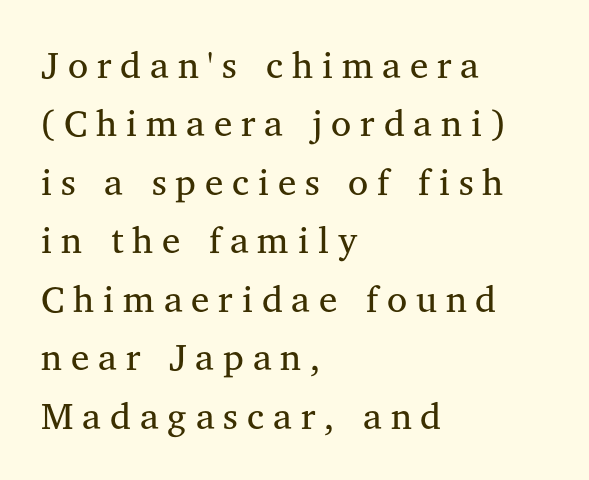
The image shows 37 px regular-weight serif type, upright; set left-aligned, normal line spacing (1.58x), unusually wide letter spacing (+0.24 em), not underlined; medium stroke contrast and a medium x-height.
